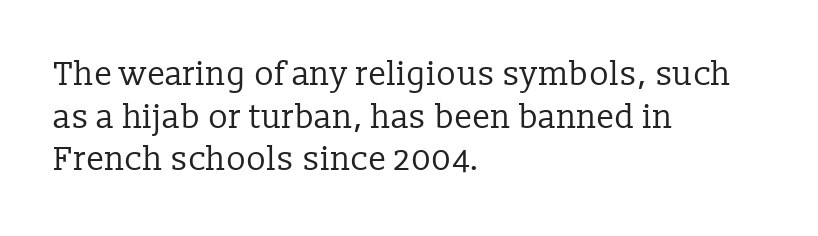
Q: Is the text bold? A: No.
Q: Is the text italic (slanted)? A: No, it is upright.
Q: Is the typeface a serif or a sans-serif typeface? A: Serif.
Q: Is the text underlined? A: No.
Q: How is the paragraph aligned? A: Left-aligned.
Q: Is the spacing between letters normal or unusually wide? A: Normal.
Q: Is the spacing between lines tight, normal or loose? A: Normal.
Q: Width (condensed, normal, or wide)? A: Normal.
Q: Stroke contrast? A: Low.
Q: x-height? A: Medium.
Q: Monospaced? A: No.
